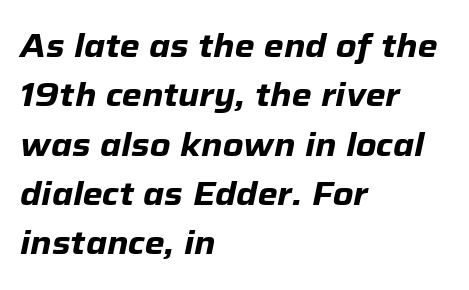
The image shows 32 px heavy type, italic (leaning right); set left-aligned, normal line spacing (1.54x), normal letter spacing, not underlined; low stroke contrast and a medium x-height.
